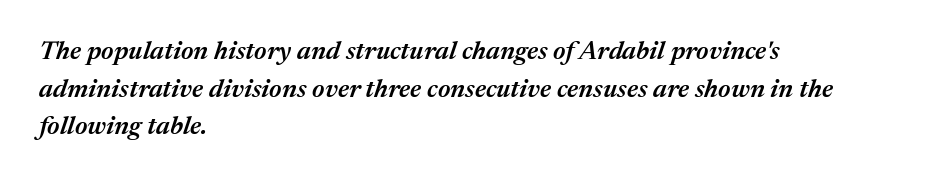
Q: Is the text bold? A: Semi-bold.
Q: Is the text italic (slanted)? A: Yes, it leans right by about 17 degrees.
Q: Is the text underlined? A: No.
Q: How is the paragraph aligned? A: Left-aligned.
Q: Is the spacing between letters normal or unusually wide? A: Normal.
Q: Is the spacing between lines tight, normal or loose? A: Normal.
